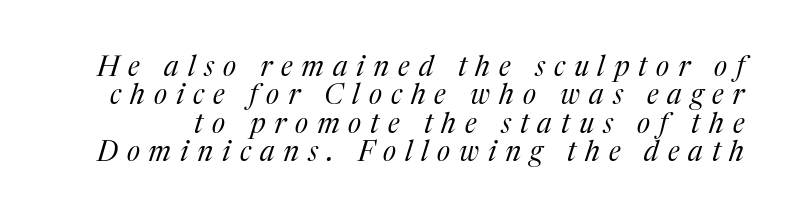
{"serif": "yes", "italic": "yes", "lean": "right", "slant_degrees": 17, "bold": "no", "weight": "regular", "width": "normal", "stroke_contrast": "medium", "x_height": "medium", "monospaced": "no", "underline": "no", "line_spacing": "tight", "line_spacing_ratio": 1.01, "letter_spacing": "wide", "letter_spacing_em": 0.32, "glyph_px": 28}
